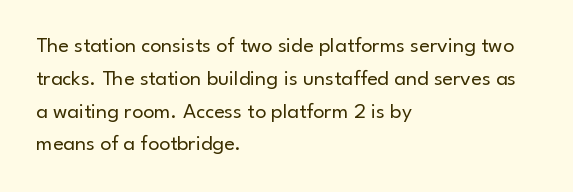
The image shows 22 px text type, upright; set left-aligned, normal line spacing (1.49x), normal letter spacing, not underlined.
